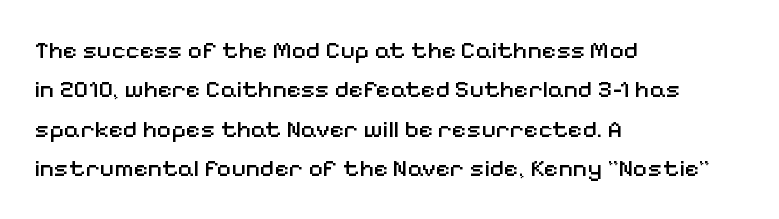
The image shows 25 px text type, upright; set left-aligned, normal line spacing (1.58x), normal letter spacing, not underlined.
